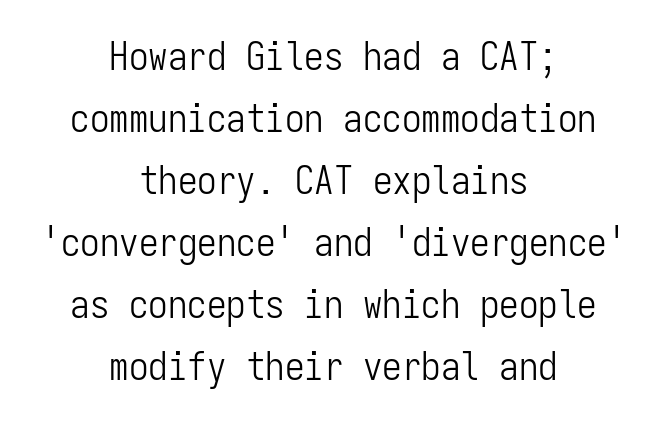
{"serif": "no", "italic": "no", "bold": "no", "weight": "light", "width": "condensed", "stroke_contrast": "low", "x_height": "medium", "monospaced": "yes", "underline": "no", "align": "center", "line_spacing": "normal", "line_spacing_ratio": 1.59, "letter_spacing": "normal", "letter_spacing_em": 0.0, "glyph_px": 39}
